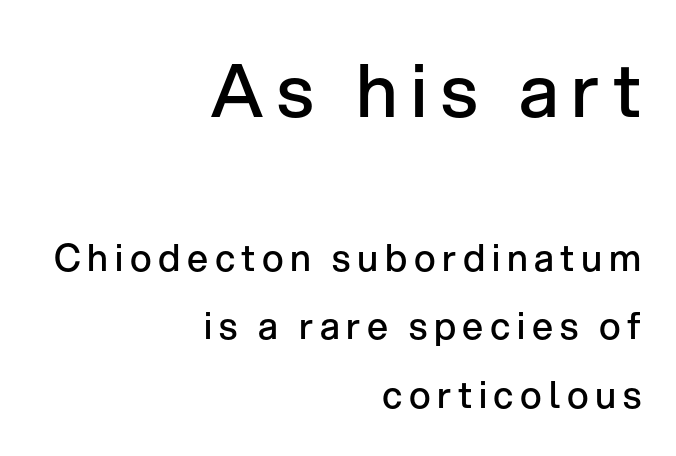
The image shows 74 px semibold sans-serif type, upright; set right-aligned, line spacing 1.84x, not underlined; the first (top) block is 2.0x larger; low stroke contrast and a medium x-height.
